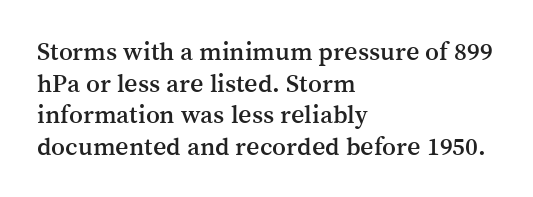
The image shows 26 px text type, upright; set left-aligned, line spacing 1.22x, normal letter spacing, not underlined.
